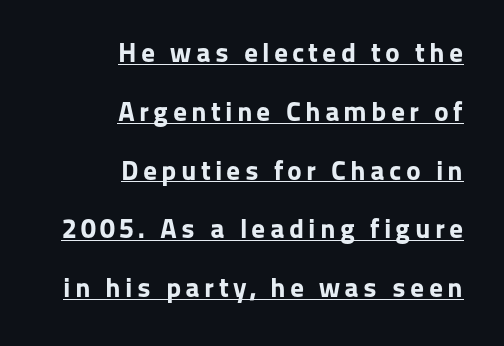
The image shows 28 px bold sans-serif type, upright; set right-aligned, loose line spacing (2.1x), underlined; low stroke contrast and a medium x-height.
